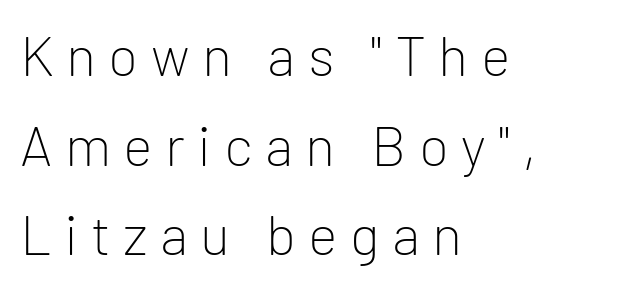
Q: Is the text bold? A: No.
Q: Is the text italic (slanted)? A: No, it is upright.
Q: Is the typeface a serif or a sans-serif typeface? A: Sans-serif.
Q: Is the text underlined? A: No.
Q: How is the paragraph aligned? A: Left-aligned.
Q: Is the spacing between letters normal or unusually wide? A: Unusually wide.
Q: Is the spacing between lines tight, normal or loose? A: Normal.
Q: Width (condensed, normal, or wide)? A: Normal.
Q: Stroke contrast? A: Low.
Q: x-height? A: Medium.
Q: Monospaced? A: No.
